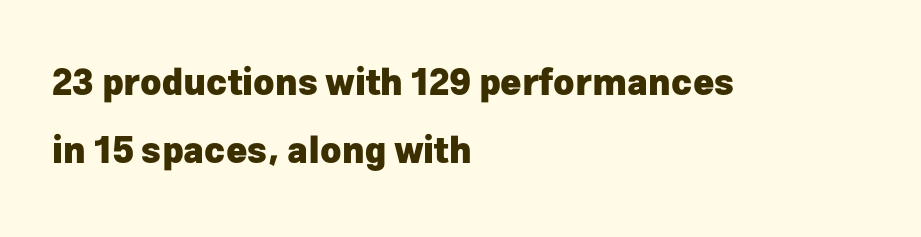
{"serif": "no", "italic": "no", "bold": "yes", "weight": "heavy", "width": "normal", "stroke_contrast": "low", "x_height": "medium", "monospaced": "no", "underline": "no", "align": "left", "line_spacing_ratio": 1.88, "letter_spacing": "normal", "letter_spacing_em": 0.0, "glyph_px": 36}
